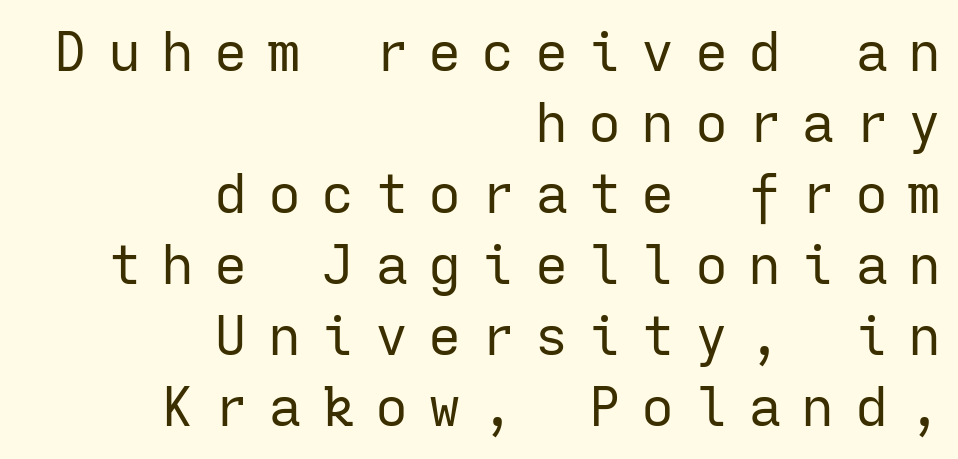
{"serif": "no", "italic": "no", "bold": "no", "weight": "regular", "width": "normal", "stroke_contrast": "low", "x_height": "medium", "monospaced": "yes", "underline": "no", "align": "right", "line_spacing": "normal", "line_spacing_ratio": 1.29, "letter_spacing": "wide", "letter_spacing_em": 0.37, "glyph_px": 55}
